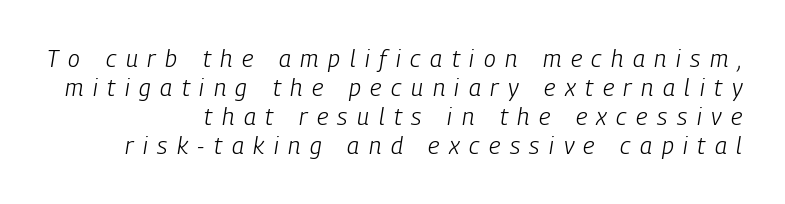
Q: Is the text bold? A: No.
Q: Is the text italic (slanted)? A: Yes, it leans right by about 9 degrees.
Q: Is the text underlined? A: No.
Q: How is the paragraph aligned? A: Right-aligned.
Q: Is the spacing between letters normal or unusually wide? A: Unusually wide.
